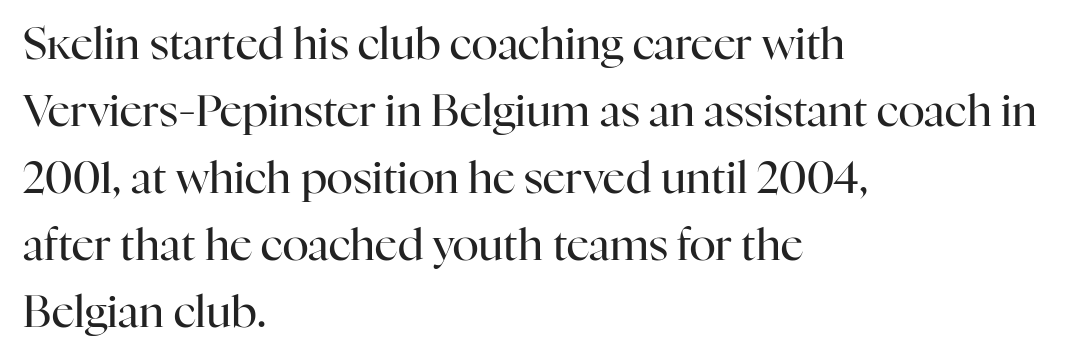
Q: Is the text bold? A: No.
Q: Is the text italic (slanted)? A: No, it is upright.
Q: Is the typeface a serif or a sans-serif typeface? A: Serif.
Q: Is the text underlined? A: No.
Q: How is the paragraph aligned? A: Left-aligned.
Q: Is the spacing between letters normal or unusually wide? A: Normal.
Q: Is the spacing between lines tight, normal or loose? A: Normal.
Q: Width (condensed, normal, or wide)? A: Normal.
Q: Stroke contrast? A: High.
Q: x-height? A: Medium.
Q: Monospaced? A: No.
